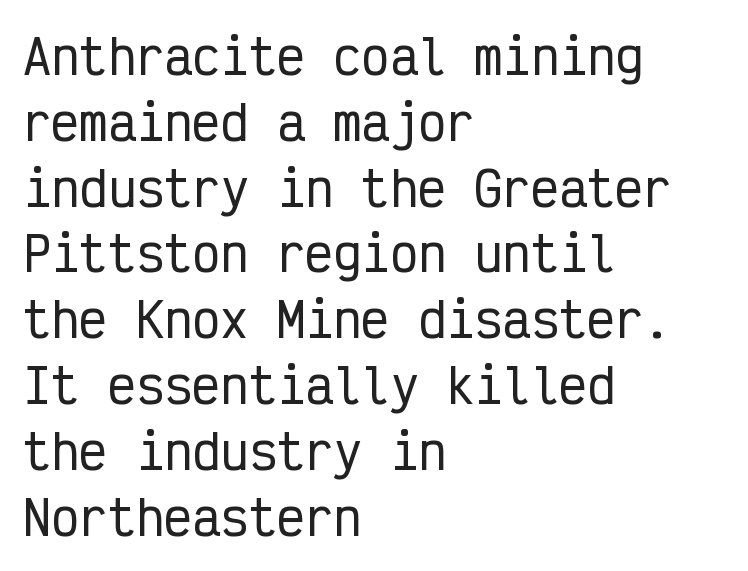
Typographically, this falls in the sans-serif category. Standard letterfit; no display-style spreading of the glyphs. Horizontal bands of white between lines are of average thickness. Short and long lines alike share a common starting point at left. Note the uniform advance width — an 'i' takes as much space as an 'm'.
